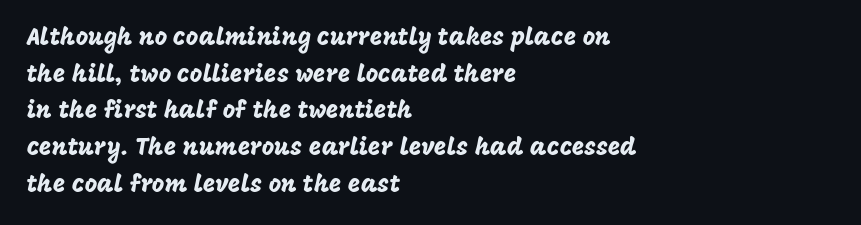
Q: Is the text italic (slanted)? A: Yes.
Q: Is the text underlined? A: No.
Q: How is the paragraph aligned? A: Left-aligned.
Q: Is the spacing between letters normal or unusually wide? A: Normal.
Q: Is the spacing between lines tight, normal or loose? A: Normal.
